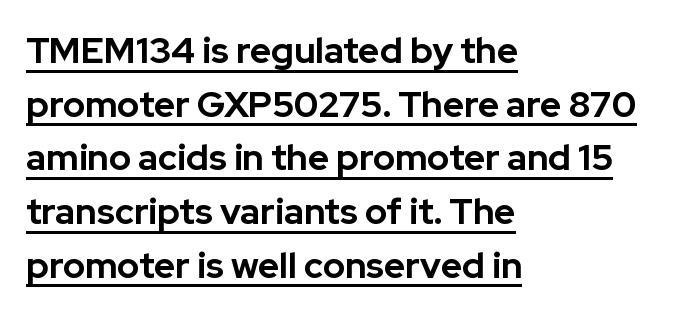
The image shows 36 px bold sans-serif type, upright; set left-aligned, normal line spacing (1.49x), normal letter spacing, underlined; low stroke contrast and a medium x-height.
